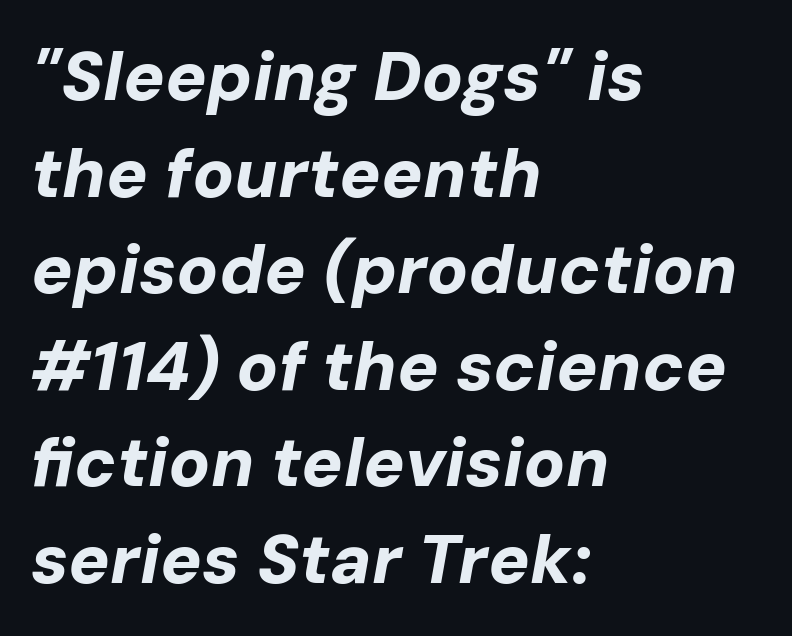
Q: Is the text bold? A: Yes.
Q: Is the text italic (slanted)? A: Yes, it leans right by about 10 degrees.
Q: Is the text underlined? A: No.
Q: How is the paragraph aligned? A: Left-aligned.
Q: Is the spacing between letters normal or unusually wide? A: Normal.
Q: Is the spacing between lines tight, normal or loose? A: Normal.
Q: Width (condensed, normal, or wide)? A: Normal.
Q: Stroke contrast? A: Low.
Q: x-height? A: Medium.
Q: Monospaced? A: No.
